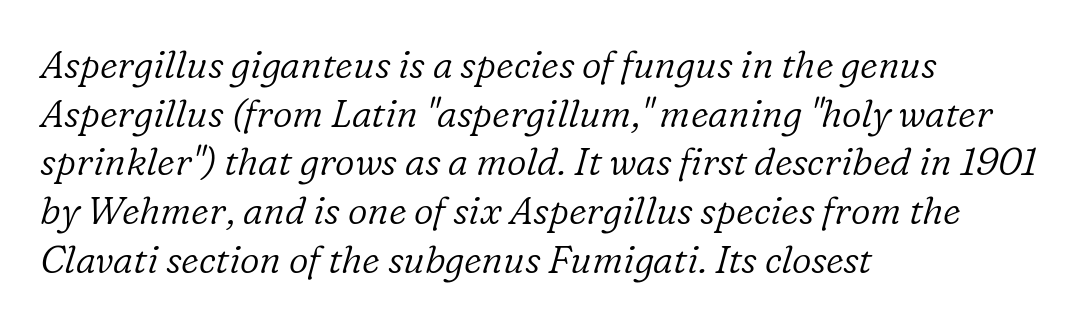
{"serif": "yes", "italic": "yes", "lean": "right", "slant_degrees": 16, "bold": "no", "weight": "light", "width": "normal", "stroke_contrast": "low", "x_height": "medium", "monospaced": "no", "underline": "no", "align": "left", "line_spacing": "normal", "line_spacing_ratio": 1.28, "letter_spacing": "normal", "letter_spacing_em": 0.0, "glyph_px": 38}
